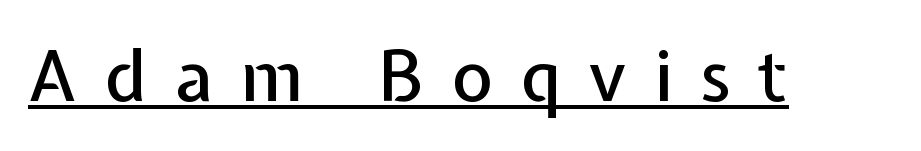
Q: Is the text italic (slanted)? A: No, it is upright.
Q: Is the typeface a serif or a sans-serif typeface? A: Sans-serif.
Q: Is the text underlined? A: Yes.
Q: Is the spacing between letters normal or unusually wide? A: Unusually wide.
Q: Width (condensed, normal, or wide)? A: Normal.
Q: Stroke contrast? A: Low.
Q: x-height? A: Medium.
Q: Monospaced? A: No.
